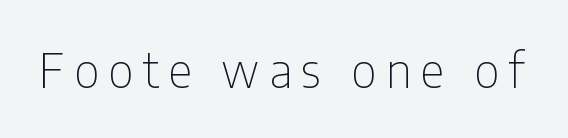
The characters display no serif detailing; their extremities are plain. Characters remain perfectly vertical along every line. Characters follow at a spacing far wider than the type designer built in. This reads as an unemphasized weight, regular at the heaviest. Character widths vary here, with narrow letters taking less room than wide ones. Beneath every word, the page is bare.
